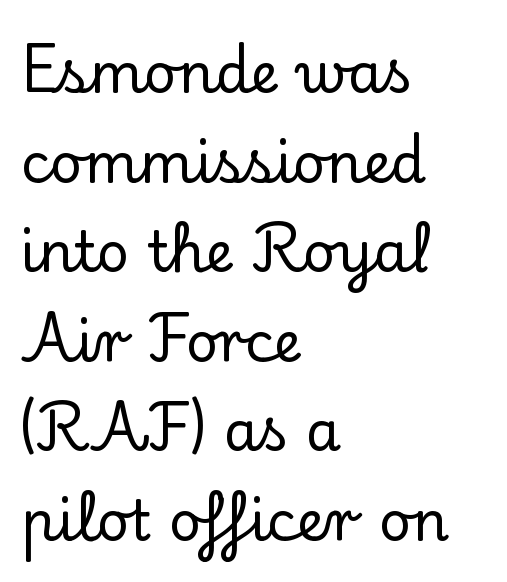
{"serif": "yes", "italic": "no", "width": "normal", "stroke_contrast": "low", "x_height": "small", "monospaced": "no", "underline": "no", "align": "left", "line_spacing": "normal", "line_spacing_ratio": 1.6, "letter_spacing": "normal", "letter_spacing_em": 0.0, "glyph_px": 56}
